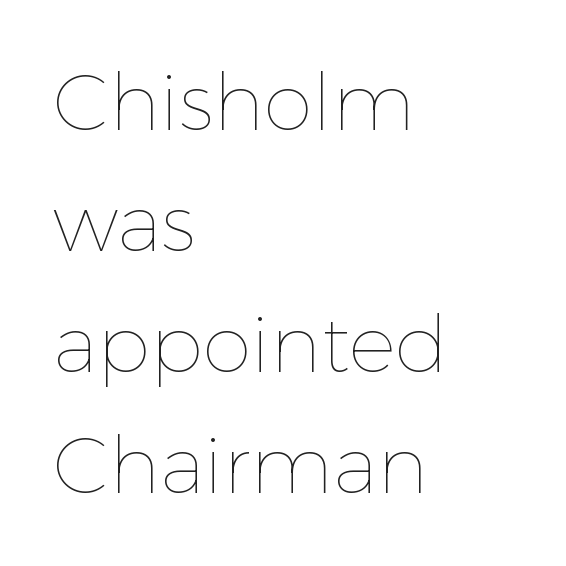
{"italic": "no", "bold": "no", "weight": "thin", "width": "normal", "stroke_contrast": "low", "x_height": "medium", "monospaced": "no", "underline": "no", "align": "left", "line_spacing": "normal", "line_spacing_ratio": 1.53, "letter_spacing": "normal", "letter_spacing_em": 0.0, "glyph_px": 79}
